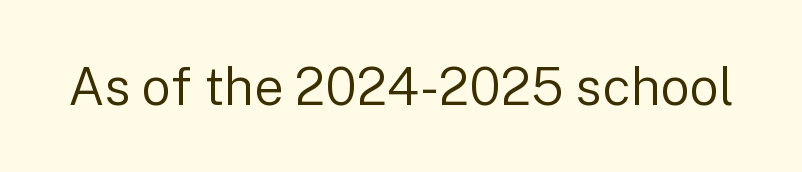
{"serif": "no", "italic": "no", "bold": "no", "weight": "regular", "width": "normal", "stroke_contrast": "low", "x_height": "medium", "monospaced": "no", "underline": "no", "letter_spacing": "normal", "letter_spacing_em": 0.0, "glyph_px": 52}
